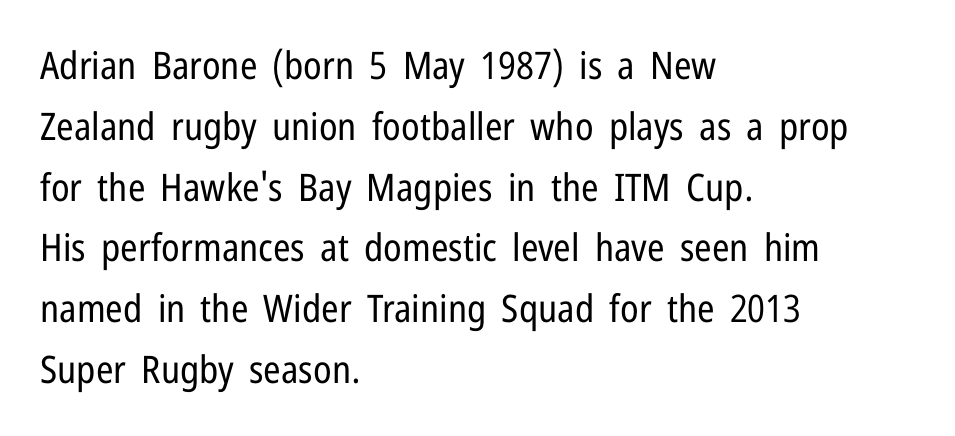
Regarding serifs, this sample does without them. You could not count columns in this text — the font is proportionally spaced. Inter-character spacing is left at the font's built-in metrics. The font's upright variant was chosen for this text. How would I describe the line gaps? Plain and ordinary.
